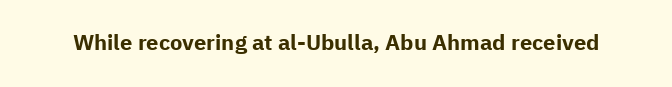
Short note: letters normally spaced. Words float on clear page, feet unadorned. The letters stand upright; this is a roman face. Heavy, bold letterforms.
